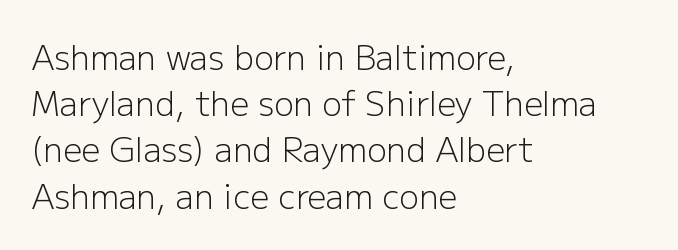
Leading: standard. Look at the bottom of the vertical strokes: they stop flat, with no serifs. Posture: vertical. Does extra space separate the letters? No, they use regular spacing.
